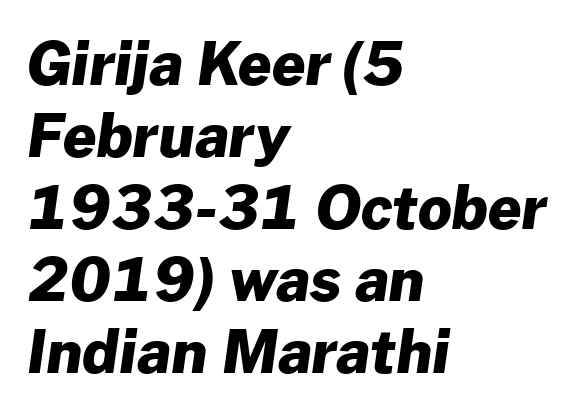
Q: Is the text bold? A: Yes.
Q: Is the typeface a serif or a sans-serif typeface? A: Sans-serif.
Q: Is the text underlined? A: No.
Q: How is the paragraph aligned? A: Left-aligned.
Q: Is the spacing between letters normal or unusually wide? A: Normal.
Q: Width (condensed, normal, or wide)? A: Normal.
Q: Stroke contrast? A: Low.
Q: x-height? A: Medium.
Q: Monospaced? A: No.
